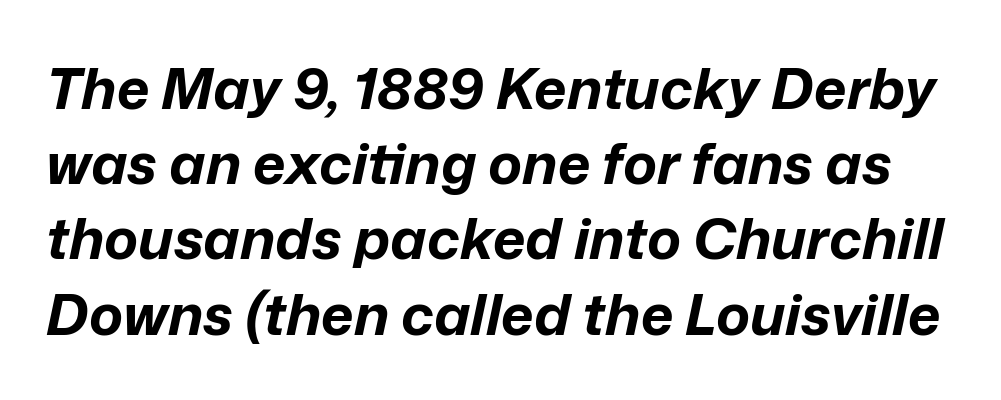
{"italic": "yes", "lean": "right", "slant_degrees": 12, "bold": "yes", "weight": "bold", "width": "normal", "stroke_contrast": "low", "x_height": "medium", "monospaced": "no", "underline": "no", "line_spacing": "normal", "line_spacing_ratio": 1.32, "letter_spacing": "normal", "letter_spacing_em": 0.0, "glyph_px": 57}
